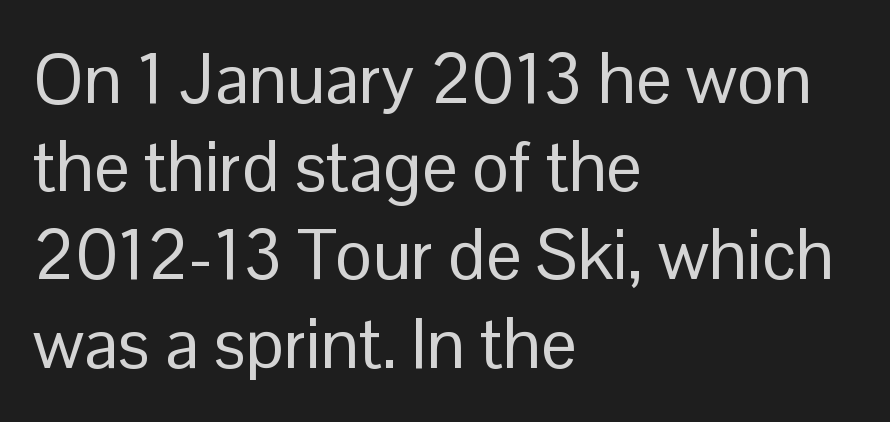
Horizontal alignment here is leftward, the default for most running prose. Has an underline been added? It has not. Proportional: the letters do not fall into vertical columns. Quick note: not italic, upright. These lines are composed in type without serifs. Reading down the column, the eye jumps a familiar distance to each next line.
